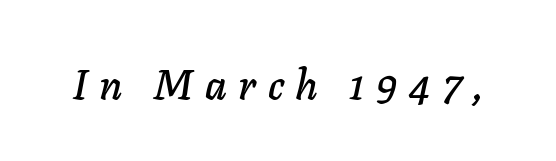
The image shows 41 px text type, italic (leaning right); set unusually wide letter spacing (+0.28 em), not underlined; low stroke contrast and a medium x-height.
